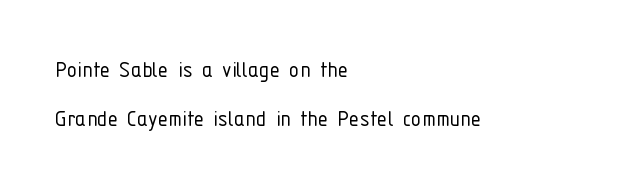
This is roman type, the default non-slanted kind. The rendering anchors every line to the left-hand side. The gaps between neighbouring characters are ordinary and unremarkable. The passage shown is not bold in any degree. The baseline area is clear.
